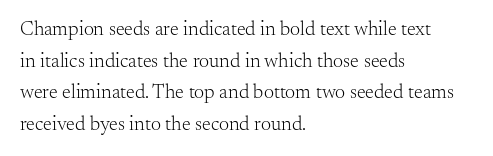
The image shows 20 px text type, upright; set left-aligned, normal line spacing (1.58x), normal letter spacing, not underlined.
